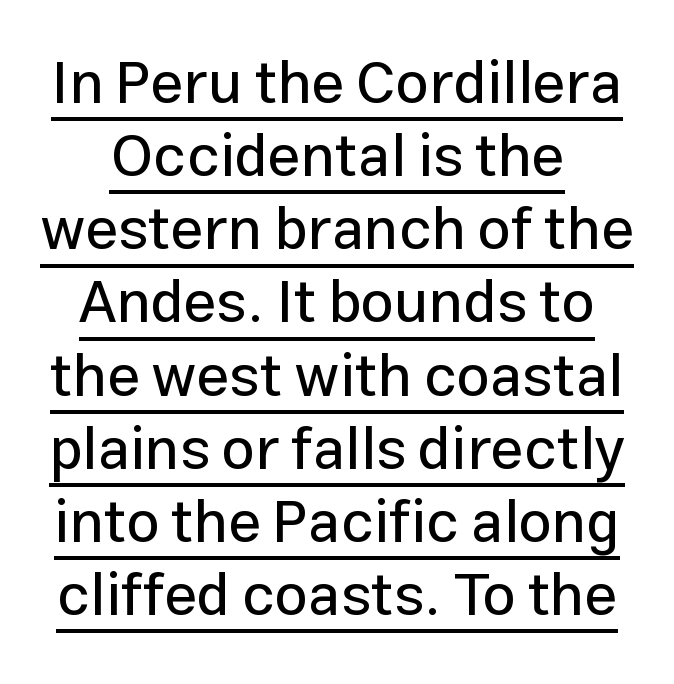
{"serif": "no", "italic": "no", "width": "normal", "stroke_contrast": "low", "x_height": "medium", "monospaced": "no", "underline": "yes", "align": "center", "line_spacing_ratio": 1.24, "letter_spacing": "normal", "letter_spacing_em": 0.0, "glyph_px": 59}
